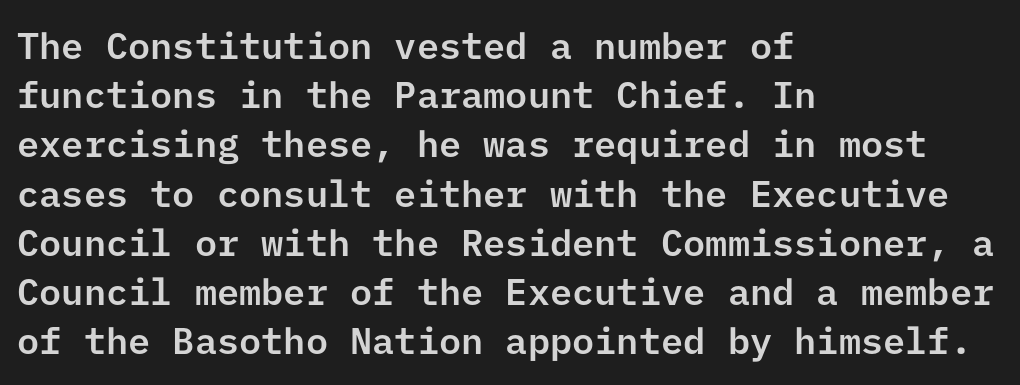
The axis of the letterforms is exactly vertical. Tracking here is standard; glyphs follow each other at the usual distance. The space beneath each line is pristine and unruled. This is sans-serif lettering, the kind often seen on screens and signage. Casual observation: everything's shoved over to the left.
